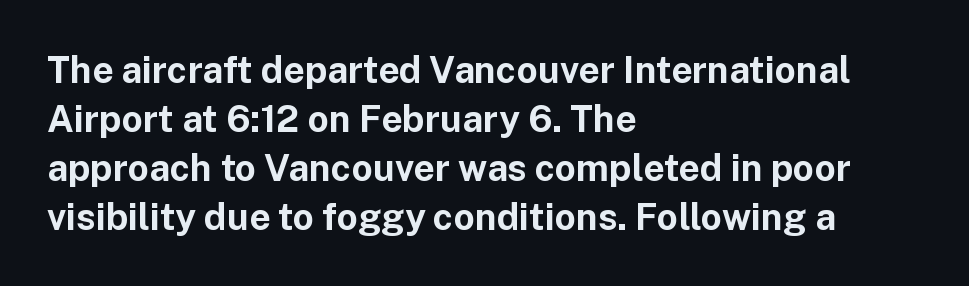
Q: Is the text bold? A: Yes.
Q: Is the text italic (slanted)? A: No, it is upright.
Q: Is the typeface a serif or a sans-serif typeface? A: Sans-serif.
Q: Is the text underlined? A: No.
Q: How is the paragraph aligned? A: Left-aligned.
Q: Is the spacing between letters normal or unusually wide? A: Normal.
Q: Is the spacing between lines tight, normal or loose? A: Normal.
Q: Width (condensed, normal, or wide)? A: Normal.
Q: Stroke contrast? A: Low.
Q: x-height? A: Medium.
Q: Monospaced? A: No.
